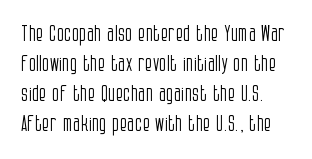
{"italic": "no", "bold": "no", "underline": "no", "line_spacing": "normal", "line_spacing_ratio": 1.37, "letter_spacing": "normal", "letter_spacing_em": 0.0, "glyph_px": 22}
